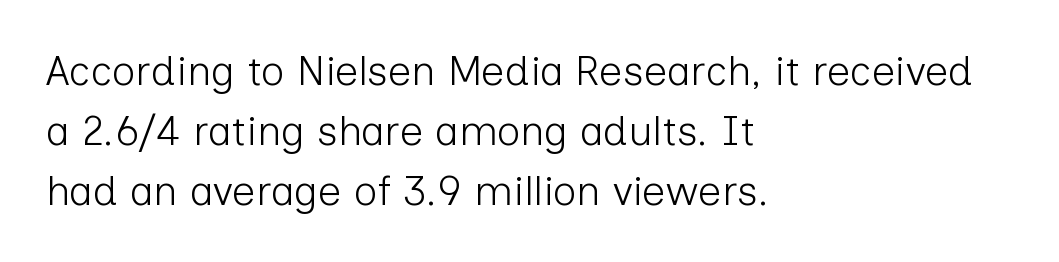
Is the type heavy? It reads as light-to-regular instead. This sample has the flowing, uneven cadence of proportional lettering. The leading is moderate, giving the passage an even texture. The ragged edge is on the right, which tells us the setting is flush left.
